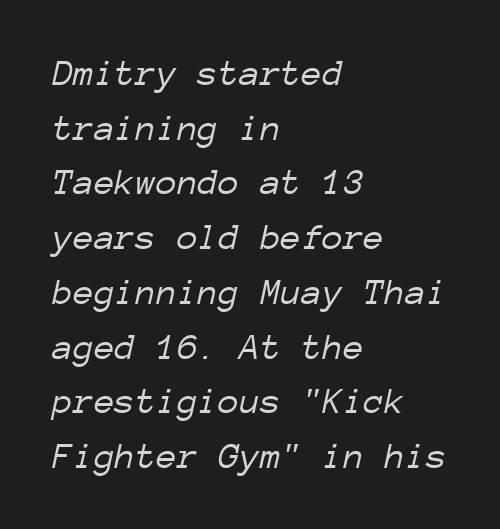
Q: Is the text bold? A: No.
Q: Is the text italic (slanted)? A: Yes, it leans right by about 12 degrees.
Q: Is the text underlined? A: No.
Q: How is the paragraph aligned? A: Left-aligned.
Q: Is the spacing between letters normal or unusually wide? A: Normal.
Q: Is the spacing between lines tight, normal or loose? A: Normal.
Q: Width (condensed, normal, or wide)? A: Normal.
Q: Stroke contrast? A: Low.
Q: x-height? A: Medium.
Q: Monospaced? A: Yes.
